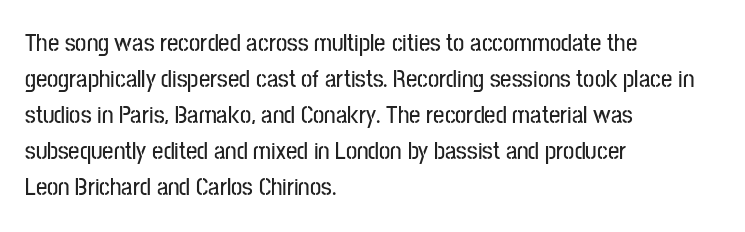
Q: Is the text italic (slanted)? A: No, it is upright.
Q: Is the text underlined? A: No.
Q: How is the paragraph aligned? A: Left-aligned.
Q: Is the spacing between letters normal or unusually wide? A: Normal.
Q: Is the spacing between lines tight, normal or loose? A: Normal.
